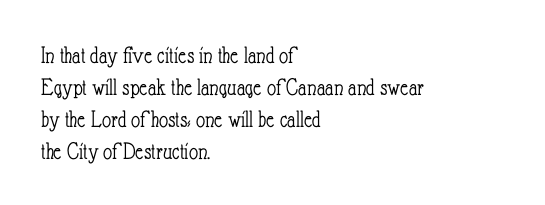
The image shows 25 px text type, upright; set left-aligned, normal line spacing (1.28x), normal letter spacing, not underlined.
